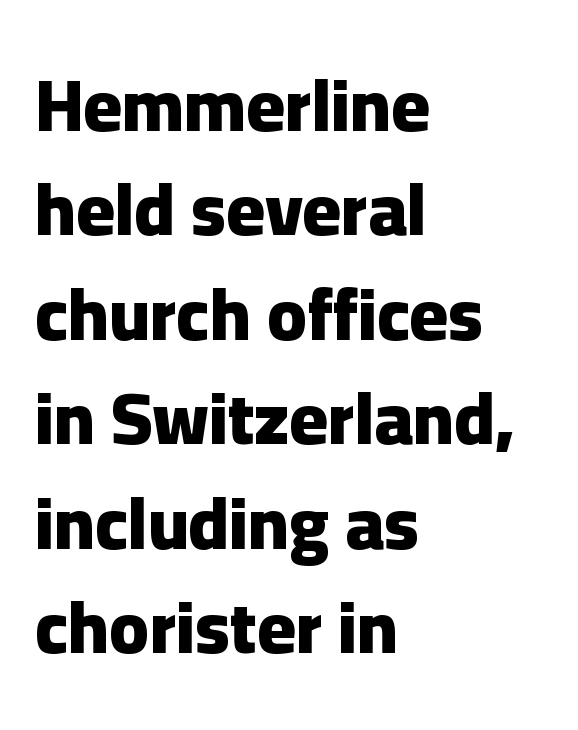
Q: Is the text bold? A: Yes.
Q: Is the text italic (slanted)? A: No, it is upright.
Q: Is the typeface a serif or a sans-serif typeface? A: Sans-serif.
Q: Is the text underlined? A: No.
Q: How is the paragraph aligned? A: Left-aligned.
Q: Is the spacing between letters normal or unusually wide? A: Normal.
Q: Is the spacing between lines tight, normal or loose? A: Normal.
Q: Width (condensed, normal, or wide)? A: Normal.
Q: Stroke contrast? A: Low.
Q: x-height? A: Medium.
Q: Monospaced? A: No.
